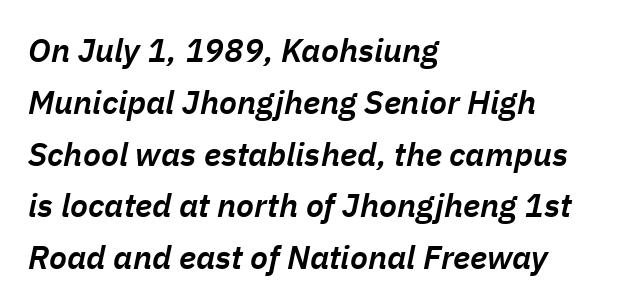
The words here are not underlined. How heavy is the stroke? Medium-heavy — a semibold, shy of bold. The passage shown leans; its letterforms are oblique. Regular leading. The text block is weighted toward the left margin, trailing off unevenly rightward. Nobody touched the tracking dial on this one.
